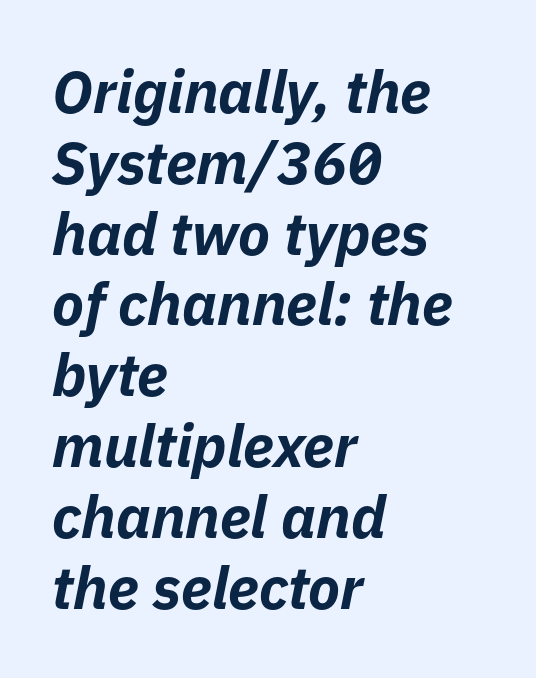
{"italic": "yes", "lean": "right", "slant_degrees": 11, "bold": "yes", "weight": "bold", "width": "normal", "stroke_contrast": "low", "x_height": "medium", "monospaced": "no", "underline": "no", "align": "left", "line_spacing_ratio": 1.2, "letter_spacing": "normal", "letter_spacing_em": 0.0, "glyph_px": 59}
